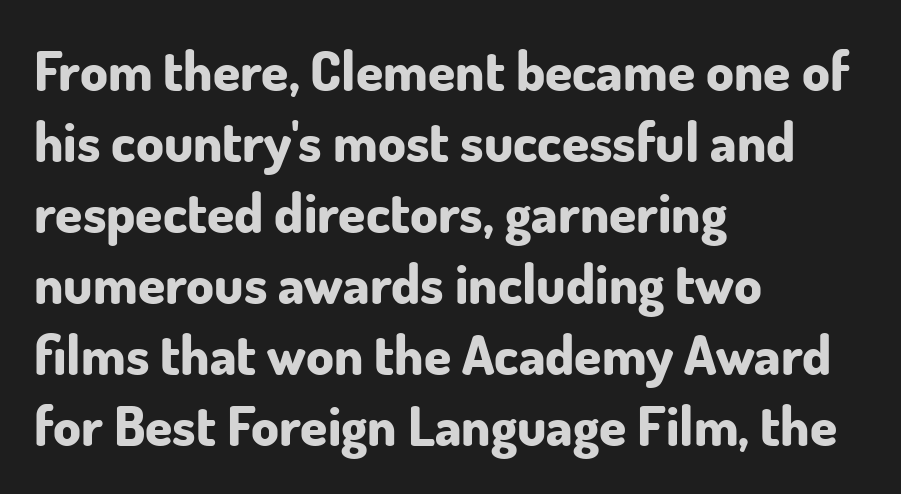
{"serif": "no", "italic": "no", "bold": "yes", "weight": "bold", "width": "normal", "stroke_contrast": "low", "x_height": "small", "monospaced": "no", "underline": "no", "align": "left", "line_spacing": "normal", "line_spacing_ratio": 1.29, "letter_spacing": "normal", "letter_spacing_em": 0.0, "glyph_px": 55}
